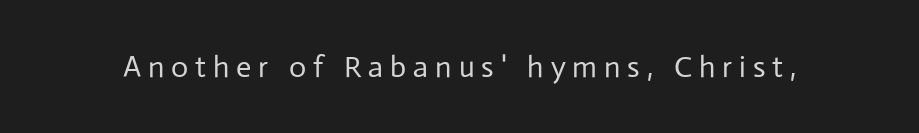
The image shows 30 px regular-weight sans-serif type, upright; set unusually wide letter spacing (+0.23 em), not underlined; low stroke contrast and a medium x-height.
